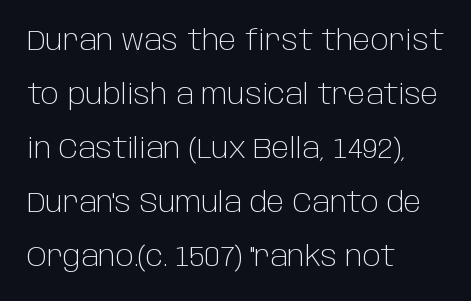
The characters are drawn with everyday or finer stroke widths. Does extra space separate the letters? No, they use regular spacing. Note the varied advance widths — an 'i' is clearly narrower than an 'm'. A roman cut, with each character standing at attention.
